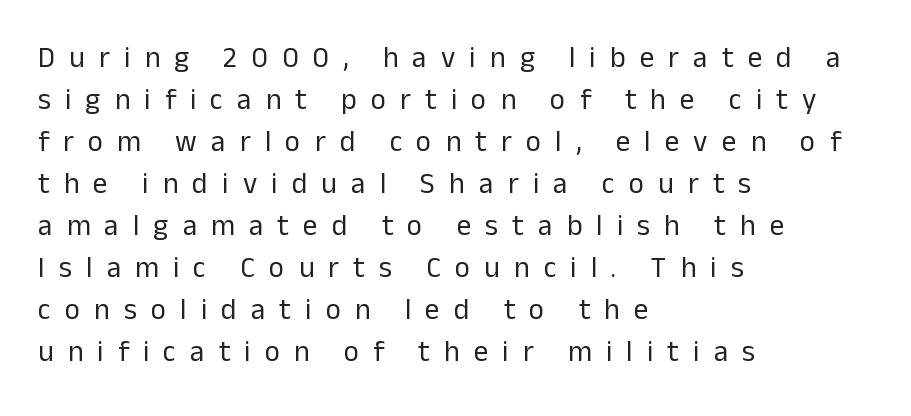
The font's upright variant was chosen for this text. Character widths vary here, with narrow letters taking less room than wide ones. Line starts are locked; line ends wander. Stem width sits at or under what a default text font uses. These lines have a slow, spaced-out rhythm from letter to letter. Notice how descenders clear the ascenders below comfortably — that's standard leading.
